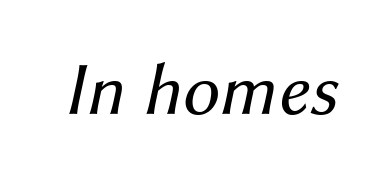
An italicized treatment has been applied to the whole sample. You could not count columns in this text — the font is proportionally spaced. The words here are not underlined. Compared with a typical body face, this is equally light or lighter still.
